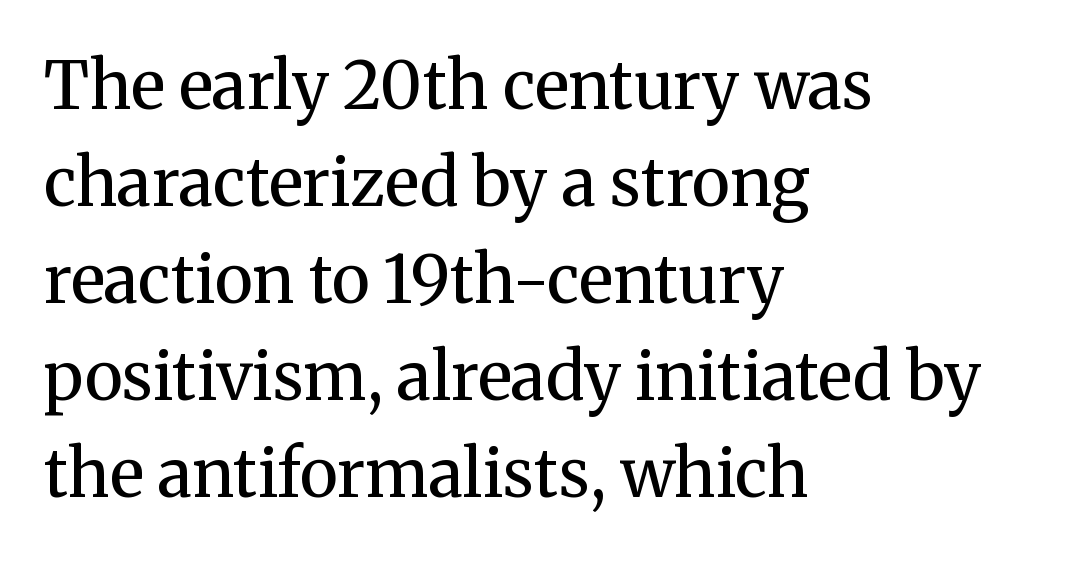
The image shows 66 px regular-weight serif type, upright; set left-aligned, normal line spacing (1.47x), normal letter spacing, not underlined; medium stroke contrast and a medium x-height.
